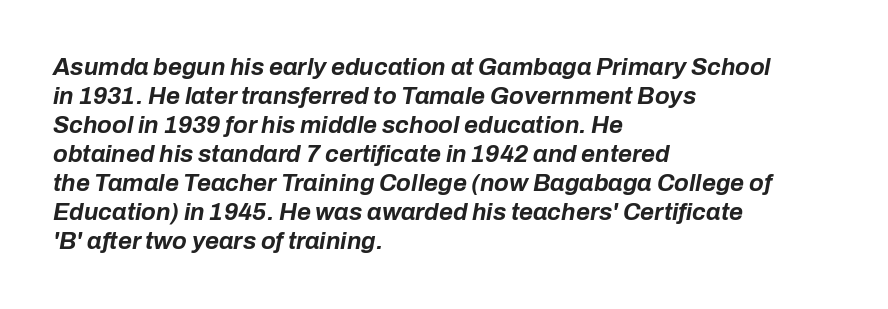
{"italic": "yes", "lean": "right", "slant_degrees": 10, "bold": "yes", "underline": "no", "align": "left", "line_spacing_ratio": 1.21, "letter_spacing": "normal", "letter_spacing_em": 0.0, "glyph_px": 24}
